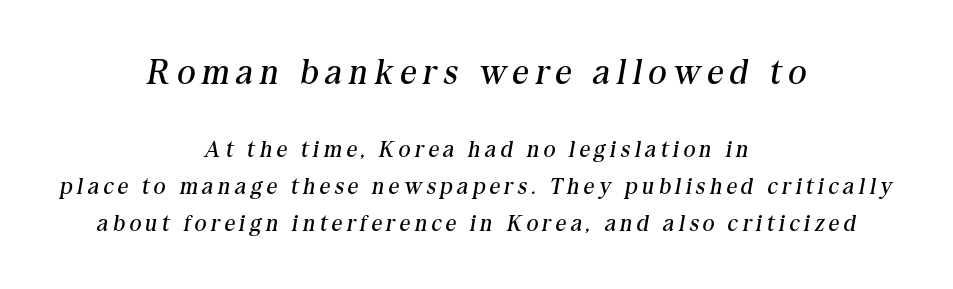
The image shows 35 px regular-weight serif type, italic (leaning right); set centered, normal line spacing (1.61x), unusually wide letter spacing (+0.2 em), not underlined; the first (top) block is 1.52x larger; medium stroke contrast and a medium x-height.
